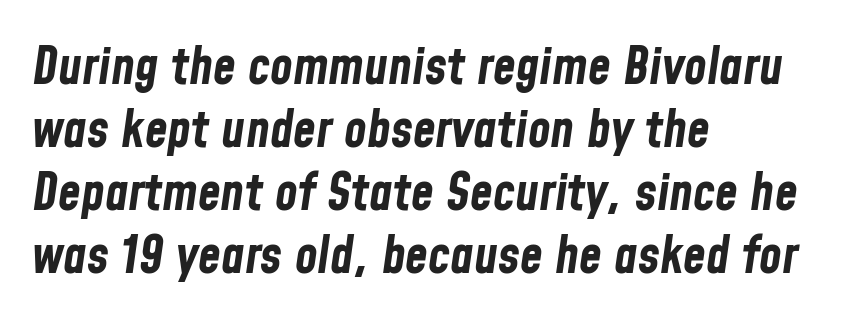
You could not count columns in this text — the font is proportionally spaced. The tracking reads as untouched default to a designer's eye. Stroke thickness is high; the sample reads as a true bold. Looking at the ascenders, they clearly lean. Beneath every word, the page is bare. Which margin do the lines hug? The left one — the right edge is uneven.
